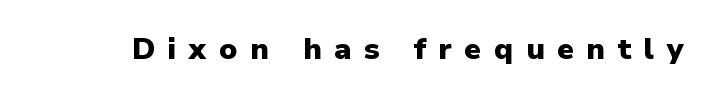
A typesetter would mark this as roman, not italic. This rendering widens character spacing well past its baseline value. A typesetter would label this face a sans. Here the designer chose a conventional face with non-uniform glyph widths.
